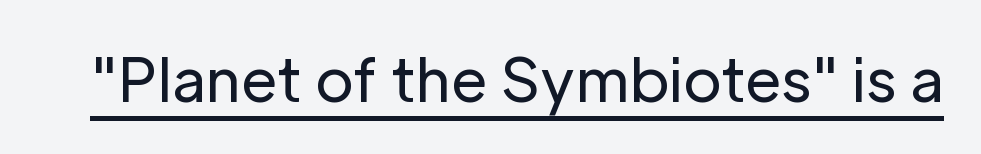
Proportional: the letters do not fall into vertical columns. Glyph-to-glyph distance matches everyday printed text. A quiet, ordinary-to-light weight characterises the typeface. The font's upright variant was chosen for this text. Grotesque or geometric, the face here clearly has no serifs.
